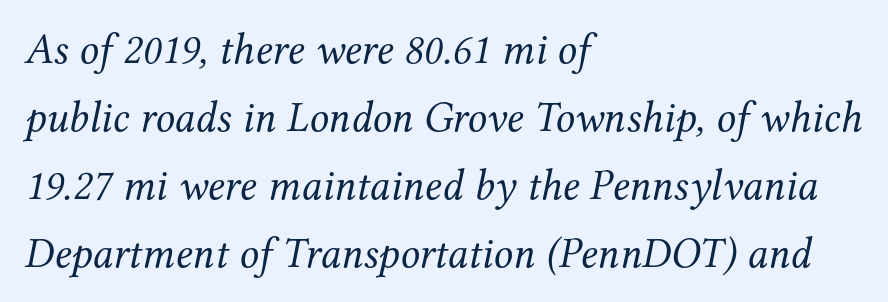
{"serif": "yes", "italic": "yes", "lean": "right", "slant_degrees": 12, "bold": "no", "weight": "regular", "width": "normal", "stroke_contrast": "medium", "x_height": "medium", "monospaced": "no", "underline": "no", "align": "left", "line_spacing": "normal", "line_spacing_ratio": 1.58, "letter_spacing": "normal", "letter_spacing_em": 0.0, "glyph_px": 43}
